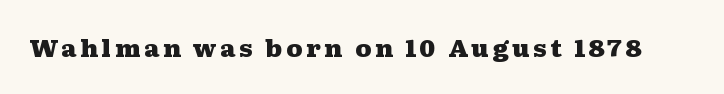
The image shows 23 px bold type, upright; set not underlined.
